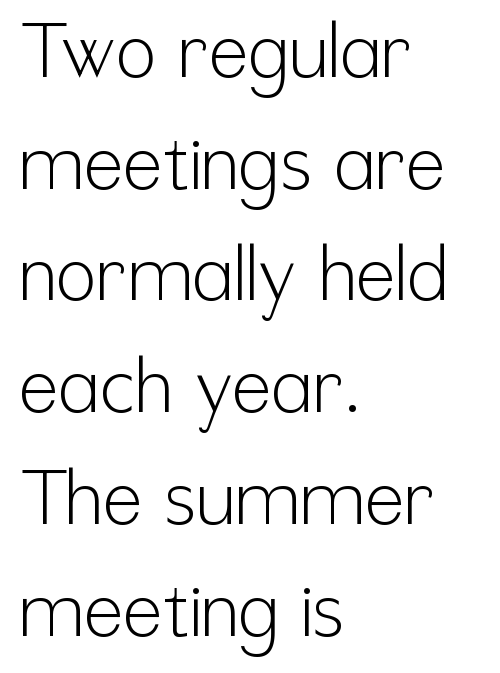
Q: Is the text bold? A: No.
Q: Is the text italic (slanted)? A: No, it is upright.
Q: Is the typeface a serif or a sans-serif typeface? A: Sans-serif.
Q: Is the text underlined? A: No.
Q: How is the paragraph aligned? A: Left-aligned.
Q: Is the spacing between letters normal or unusually wide? A: Normal.
Q: Is the spacing between lines tight, normal or loose? A: Normal.
Q: Width (condensed, normal, or wide)? A: Condensed.
Q: Stroke contrast? A: Low.
Q: x-height? A: Medium.
Q: Monospaced? A: No.
